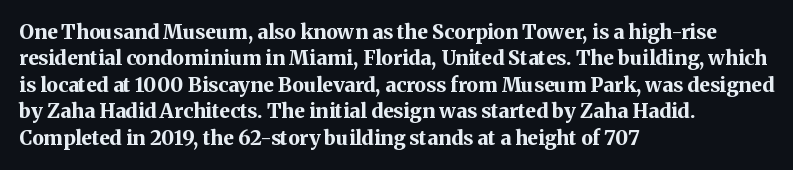
Q: Is the text bold? A: Yes.
Q: Is the text italic (slanted)? A: No, it is upright.
Q: Is the text underlined? A: No.
Q: How is the paragraph aligned? A: Left-aligned.
Q: Is the spacing between letters normal or unusually wide? A: Normal.
Q: Is the spacing between lines tight, normal or loose? A: Normal.
